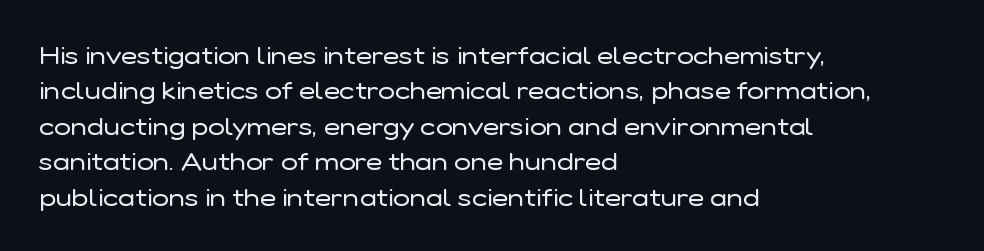
The image shows 25 px text type, upright; set left-aligned, normal line spacing (1.42x), normal letter spacing, not underlined.
